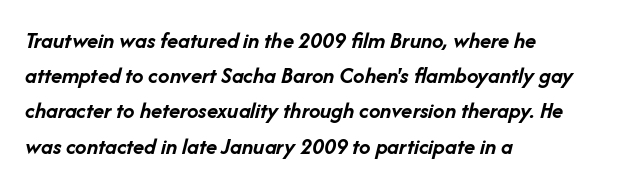
{"italic": "yes", "lean": "right", "slant_degrees": 14, "bold": "yes", "underline": "no", "align": "left", "line_spacing": "normal", "line_spacing_ratio": 1.53, "letter_spacing": "normal", "letter_spacing_em": 0.0, "glyph_px": 23}
